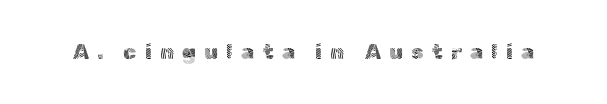
Q: Is the text bold? A: No.
Q: Is the text italic (slanted)? A: No, it is upright.
Q: Is the text underlined? A: No.
Q: Is the spacing between letters normal or unusually wide? A: Unusually wide.
